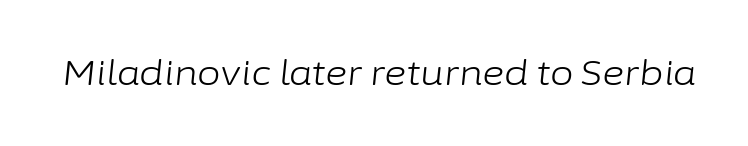
{"italic": "yes", "lean": "right", "slant_degrees": 6, "bold": "no", "weight": "light", "width": "normal", "stroke_contrast": "low", "x_height": "medium", "monospaced": "no", "underline": "no", "letter_spacing": "normal", "letter_spacing_em": 0.0, "glyph_px": 34}
